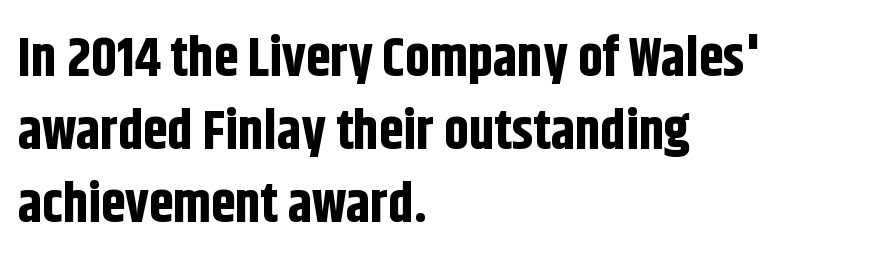
In terms of leading, this rendering sits right in the middle. Here the designer chose a conventional face with non-uniform glyph widths. The string is rendered with underlining switched off. A full-strength bold gives these letters their thick strokes. You can tell it's not italic because the verticals are truly vertical.
